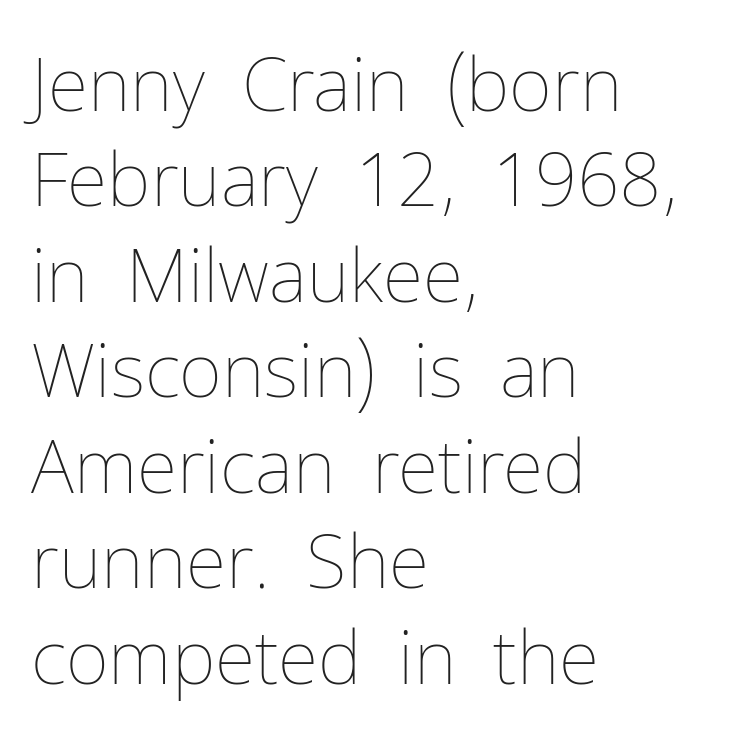
Q: Is the text bold? A: No.
Q: Is the text italic (slanted)? A: No, it is upright.
Q: Is the text underlined? A: No.
Q: How is the paragraph aligned? A: Left-aligned.
Q: Is the spacing between letters normal or unusually wide? A: Normal.
Q: Is the spacing between lines tight, normal or loose? A: Normal.
Q: Width (condensed, normal, or wide)? A: Normal.
Q: Stroke contrast? A: Low.
Q: x-height? A: Medium.
Q: Monospaced? A: No.
